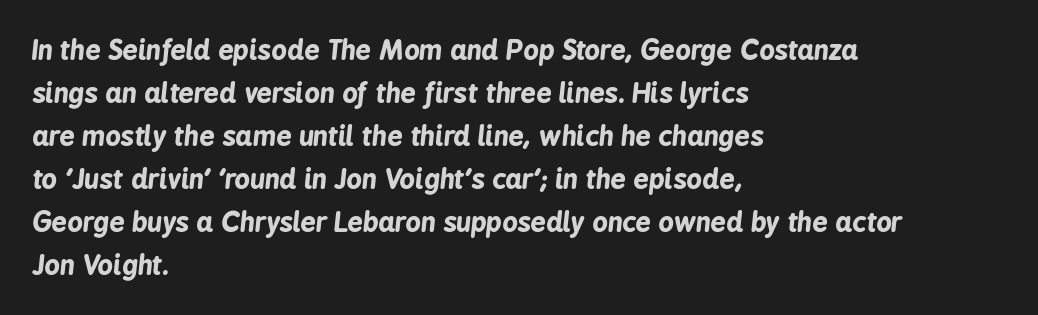
In CSS terms this would be text-align: left. Honestly, the letter spacing is just normal — you wouldn't notice it. How would I describe the line gaps? Plain and ordinary. Yep, that's italic — everything's leaning. The passage shown is emphatically bold. Anything drawn beneath the words? Only blank space.
